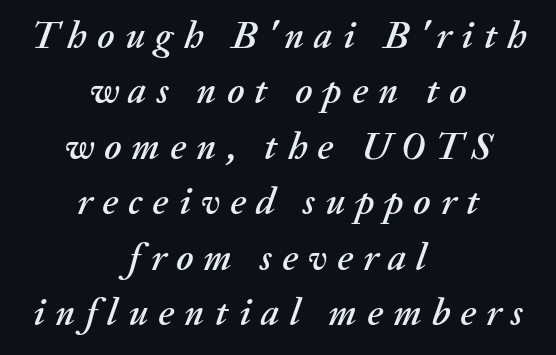
Q: Is the text italic (slanted)? A: Yes, it leans right by about 20 degrees.
Q: Is the text underlined? A: No.
Q: How is the paragraph aligned? A: Centered.
Q: Is the spacing between letters normal or unusually wide? A: Unusually wide.
Q: Is the spacing between lines tight, normal or loose? A: Normal.
Q: Width (condensed, normal, or wide)? A: Normal.
Q: Stroke contrast? A: Medium.
Q: x-height? A: Medium.
Q: Monospaced? A: No.
